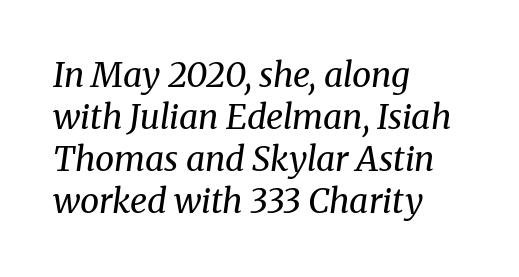
{"serif": "yes", "italic": "yes", "lean": "right", "slant_degrees": 8, "bold": "no", "weight": "regular", "width": "normal", "stroke_contrast": "medium", "x_height": "medium", "monospaced": "no", "underline": "no", "align": "left", "line_spacing_ratio": 1.24, "letter_spacing": "normal", "letter_spacing_em": 0.0, "glyph_px": 34}
